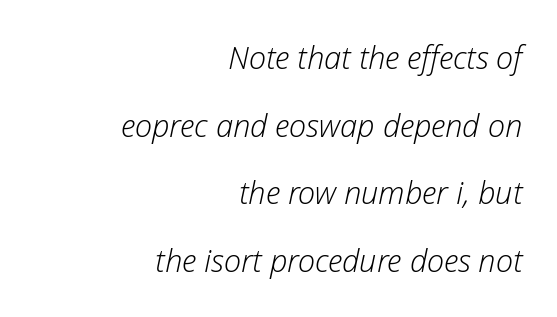
{"italic": "yes", "lean": "right", "slant_degrees": 12, "bold": "no", "weight": "light", "width": "normal", "stroke_contrast": "low", "x_height": "medium", "monospaced": "no", "underline": "no", "align": "right", "line_spacing": "loose", "line_spacing_ratio": 2.18, "letter_spacing": "normal", "letter_spacing_em": 0.0, "glyph_px": 31}
